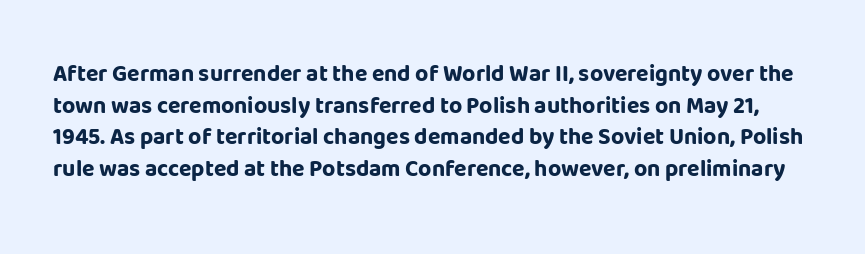
The image shows 23 px bold type, upright; set normal line spacing (1.38x), normal letter spacing, not underlined.
